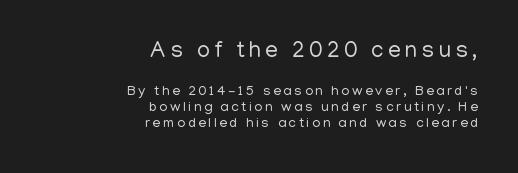
The image shows 23 px text type, upright; set right-aligned, tight line spacing (1.12x), not underlined; the first (top) block is 1.64x larger.
